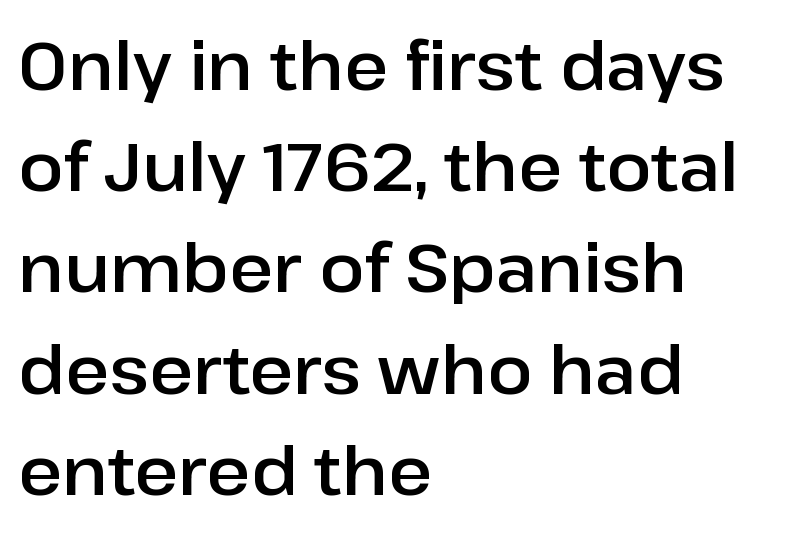
The image shows 67 px sans-serif type, upright; set left-aligned, normal line spacing (1.51x), normal letter spacing, not underlined; low stroke contrast and a medium x-height.
